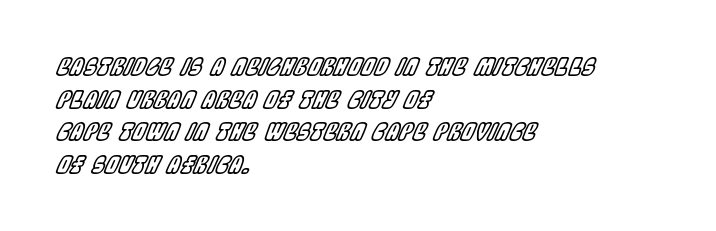
Normally led — the rows are evenly, conventionally spaced. A classic flush-left, rag-right setting is used for this passage. The typography opts for an oblique posture over an upright one. The area under the type is left untouched.
